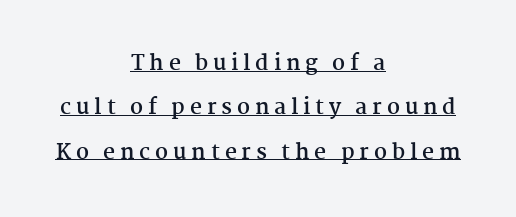
The image shows 21 px bold type, upright; set centered, loose line spacing (2.11x), unusually wide letter spacing (+0.23 em), underlined.
